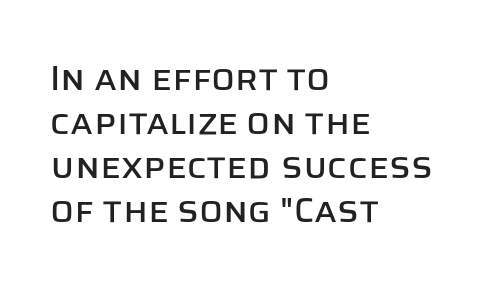
The image shows 35 px sans-serif type, upright; set left-aligned, normal line spacing (1.26x), normal letter spacing, not underlined; low stroke contrast and a large x-height.
